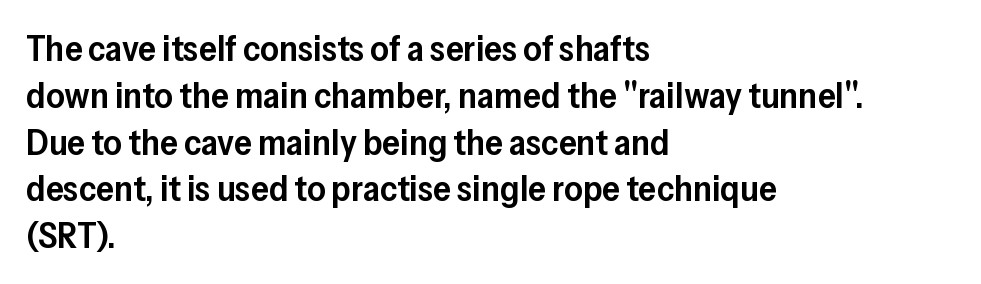
{"serif": "no", "italic": "no", "bold": "semi", "weight": "semibold", "width": "normal", "stroke_contrast": "low", "x_height": "medium", "monospaced": "no", "underline": "no", "align": "left", "line_spacing": "normal", "line_spacing_ratio": 1.3, "letter_spacing": "normal", "letter_spacing_em": 0.0, "glyph_px": 36}
